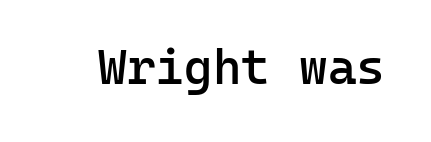
{"serif": "no", "italic": "no", "bold": "semi", "weight": "semibold", "width": "normal", "stroke_contrast": "low", "x_height": "medium", "monospaced": "yes", "underline": "no", "letter_spacing": "normal", "letter_spacing_em": 0.0, "glyph_px": 49}
